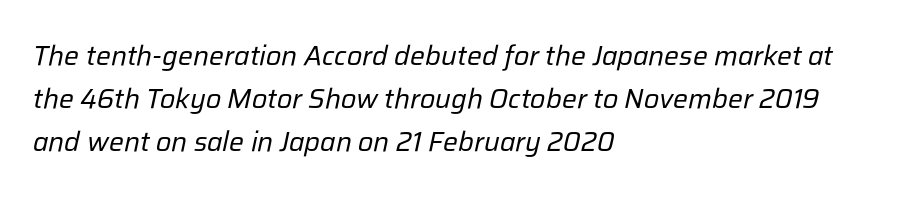
The image shows 28 px regular-weight type, italic (leaning right); set left-aligned, normal line spacing (1.54x), normal letter spacing, not underlined; low stroke contrast and a medium x-height.
